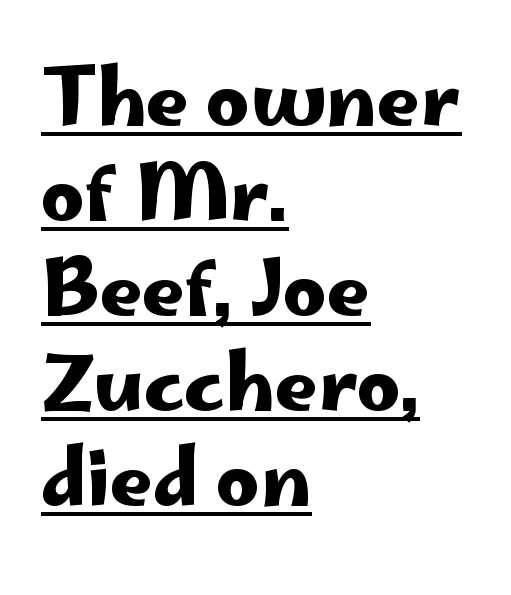
Honestly, the row spacing looks completely unremarkable. The characters display no serif detailing; their extremities are plain. Does the copy run flush right? No — it runs flush left. When letters stand straight like this, we call the style roman or upright. Is this a fixed-width face? No — the glyphs have proportional, varying widths.
